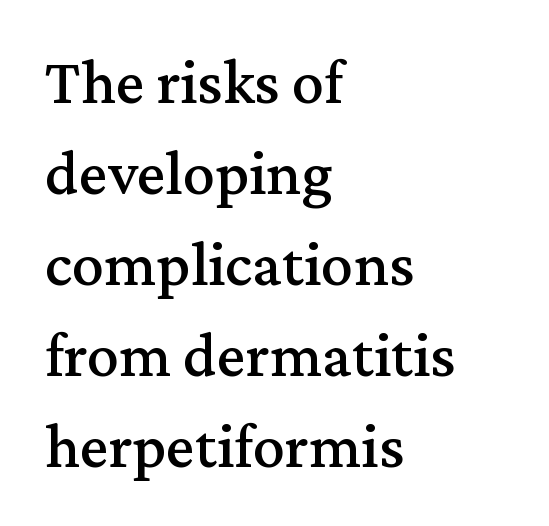
{"serif": "yes", "italic": "no", "width": "normal", "stroke_contrast": "medium", "x_height": "medium", "monospaced": "no", "underline": "no", "align": "left", "line_spacing": "normal", "line_spacing_ratio": 1.42, "letter_spacing": "normal", "letter_spacing_em": 0.0, "glyph_px": 64}
